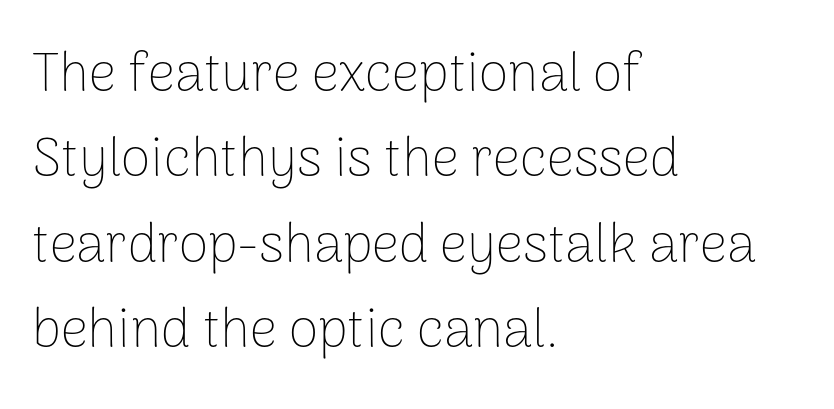
The image shows 54 px thin sans-serif type, upright; set left-aligned, normal line spacing (1.58x), normal letter spacing, not underlined; low stroke contrast and a medium x-height.
